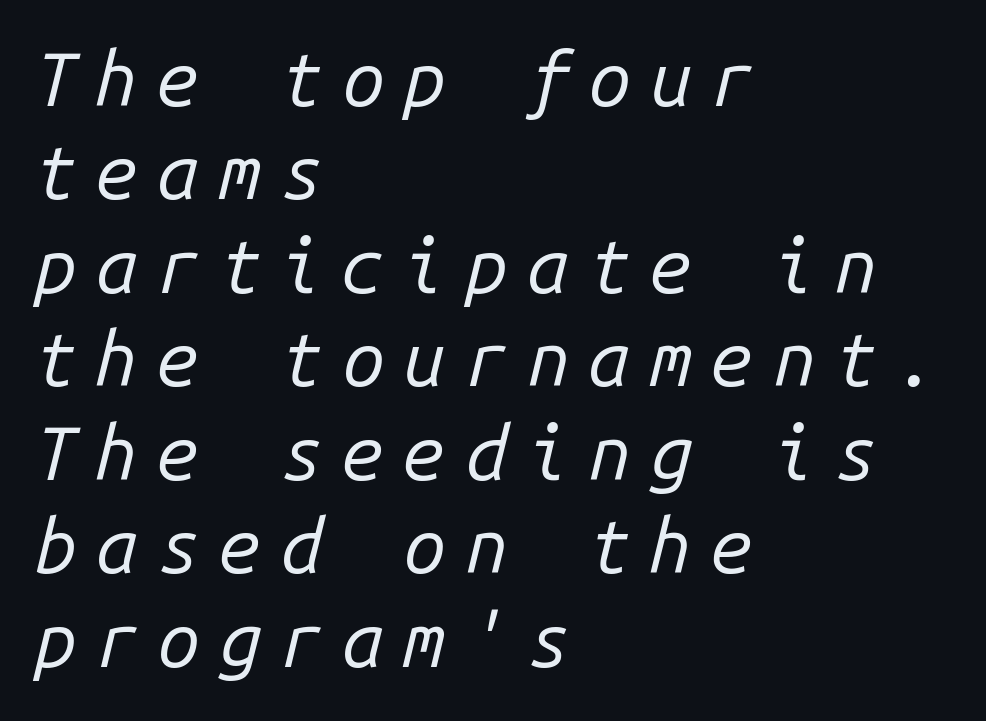
Q: Is the text bold? A: No.
Q: Is the text italic (slanted)? A: Yes, it leans right by about 14 degrees.
Q: Is the text underlined? A: No.
Q: How is the paragraph aligned? A: Left-aligned.
Q: Is the spacing between letters normal or unusually wide? A: Unusually wide.
Q: Width (condensed, normal, or wide)? A: Normal.
Q: Stroke contrast? A: Low.
Q: x-height? A: Medium.
Q: Monospaced? A: Yes.
